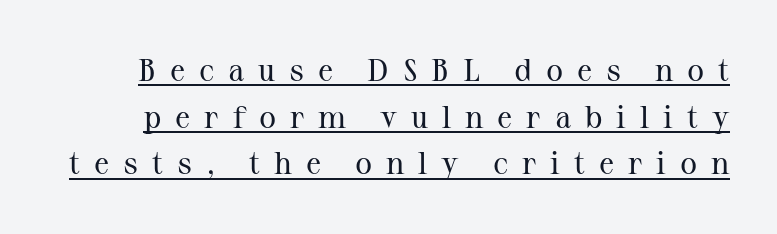
Q: Is the text bold? A: No.
Q: Is the text italic (slanted)? A: No, it is upright.
Q: Is the typeface a serif or a sans-serif typeface? A: Serif.
Q: Is the text underlined? A: Yes.
Q: Is the spacing between letters normal or unusually wide? A: Unusually wide.
Q: Is the spacing between lines tight, normal or loose? A: Normal.
Q: Width (condensed, normal, or wide)? A: Normal.
Q: Stroke contrast? A: Medium.
Q: x-height? A: Medium.
Q: Monospaced? A: No.
